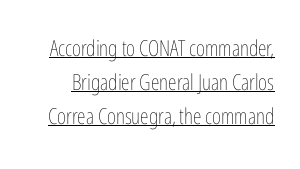
{"italic": "no", "bold": "no", "underline": "yes", "line_spacing": "normal", "line_spacing_ratio": 1.54, "letter_spacing": "normal", "letter_spacing_em": 0.0, "glyph_px": 22}
